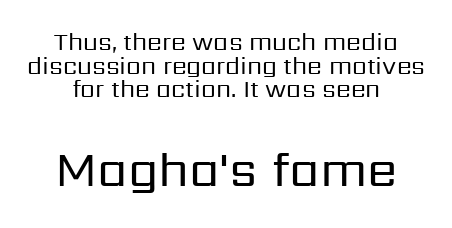
The image shows 49 px regular-weight sans-serif type, upright; set centered, tight line spacing (0.98x), normal letter spacing, not underlined; the second (bottom) block is 2.04x larger; low stroke contrast and a medium x-height.
